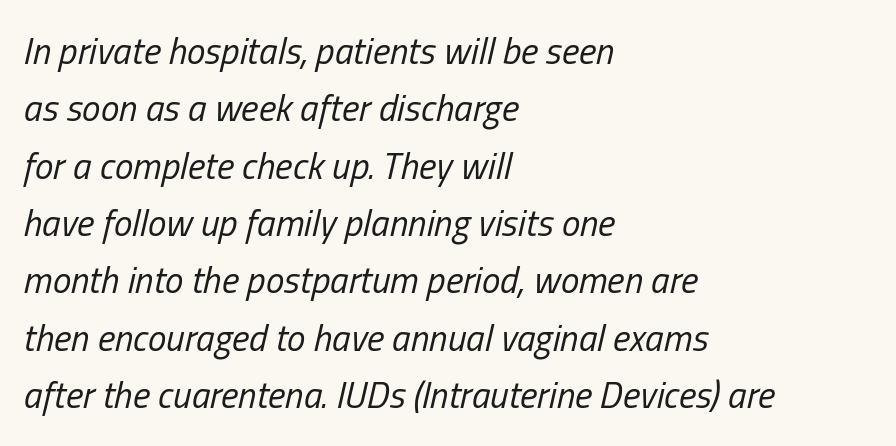
Casual observation: everything's shoved over to the left. A typesetter would call this leading conventional body-copy spacing. A typesetter would call this proportional, since set widths differ per character. Caption: standard tracking, unaltered. Looking at the ascenders, they clearly lean. Underlining? Definitely not there.
